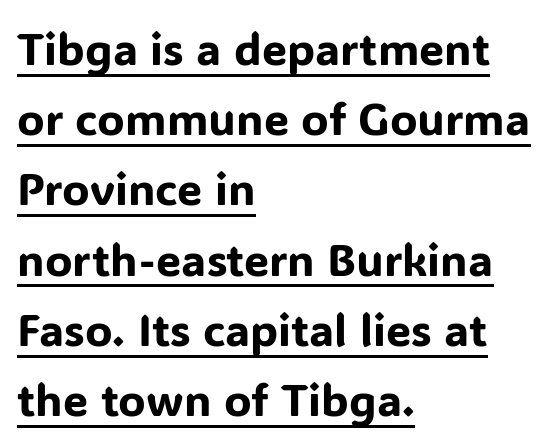
Q: Is the text italic (slanted)? A: No, it is upright.
Q: Is the typeface a serif or a sans-serif typeface? A: Sans-serif.
Q: Is the text underlined? A: Yes.
Q: How is the paragraph aligned? A: Left-aligned.
Q: Is the spacing between letters normal or unusually wide? A: Normal.
Q: Is the spacing between lines tight, normal or loose? A: Normal.
Q: Width (condensed, normal, or wide)? A: Normal.
Q: Stroke contrast? A: Low.
Q: x-height? A: Medium.
Q: Monospaced? A: No.
